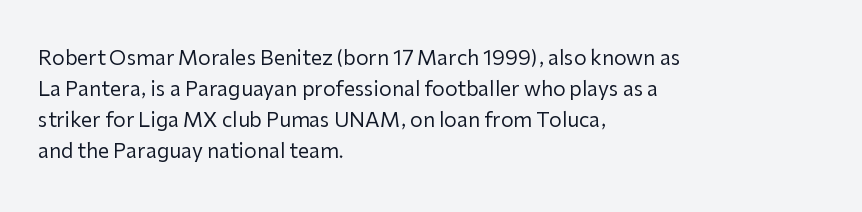
{"italic": "no", "bold": "no", "underline": "no", "align": "left", "line_spacing": "normal", "line_spacing_ratio": 1.55, "letter_spacing": "normal", "letter_spacing_em": 0.0, "glyph_px": 20}
